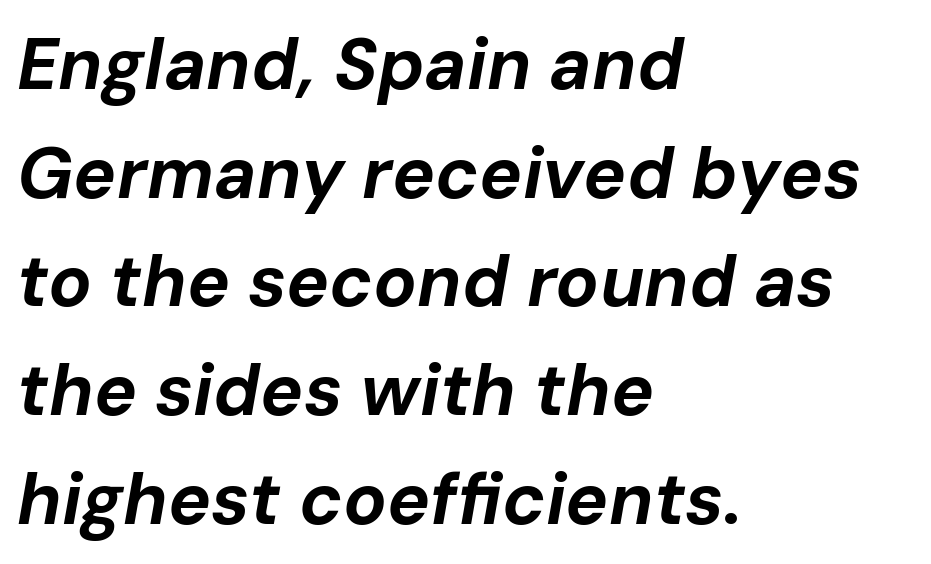
Q: Is the text bold? A: Yes.
Q: Is the text italic (slanted)? A: Yes, it leans right by about 10 degrees.
Q: Is the text underlined? A: No.
Q: How is the paragraph aligned? A: Left-aligned.
Q: Is the spacing between letters normal or unusually wide? A: Normal.
Q: Is the spacing between lines tight, normal or loose? A: Normal.
Q: Width (condensed, normal, or wide)? A: Normal.
Q: Stroke contrast? A: Low.
Q: x-height? A: Medium.
Q: Monospaced? A: No.
